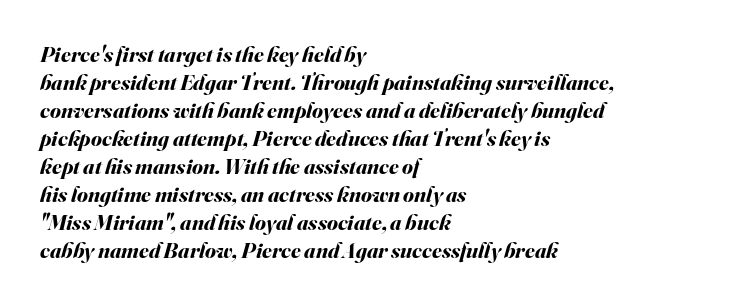
Notice how descenders clear the ascenders below comfortably — that's standard leading. What weight is shown? A full bold with thick strokes. Yep, that's italic — everything's leaning. This rendering features lettering with no underline.
